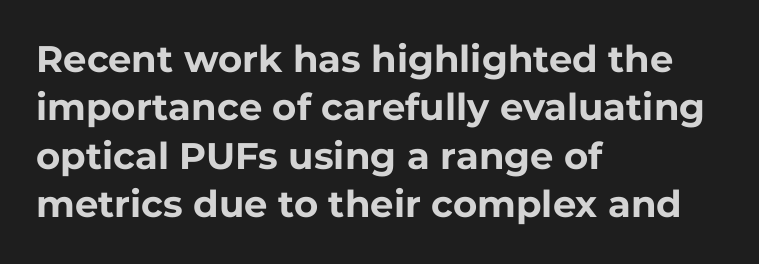
{"serif": "no", "italic": "no", "bold": "yes", "weight": "bold", "width": "normal", "stroke_contrast": "low", "x_height": "medium", "monospaced": "no", "underline": "no", "align": "left", "line_spacing": "normal", "line_spacing_ratio": 1.31, "letter_spacing": "normal", "letter_spacing_em": 0.0, "glyph_px": 37}
